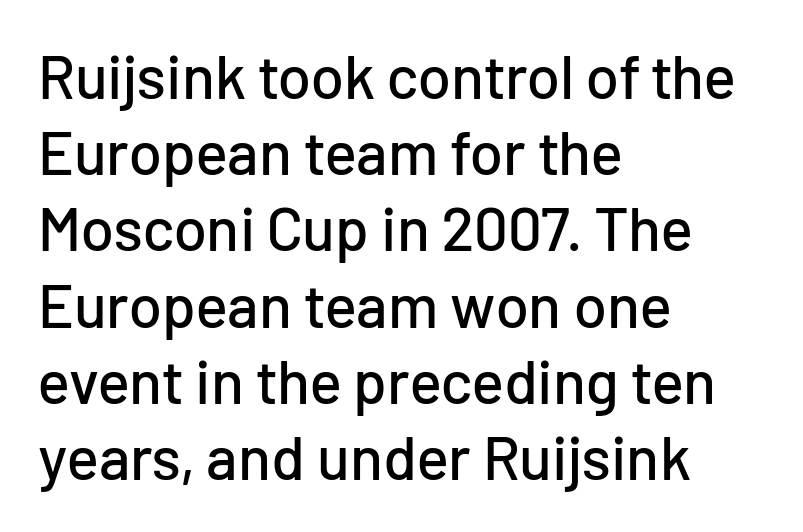
Just letters on the line, the space beneath them empty. A normal amount of white space separates one row of letters from the next. The paragraph has a hard left edge and a soft right edge. The type sits square on the baseline with zero lean. These lines are composed in type without serifs. The rendering uses natural spacing where letterforms have individual widths.
